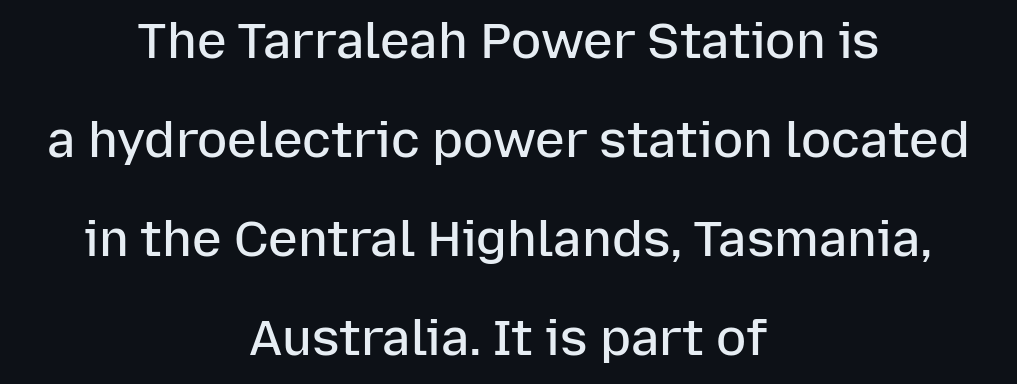
{"serif": "no", "italic": "no", "bold": "semi", "weight": "semibold", "width": "normal", "stroke_contrast": "low", "x_height": "medium", "monospaced": "no", "underline": "no", "align": "center", "line_spacing": "loose", "line_spacing_ratio": 1.98, "letter_spacing": "normal", "letter_spacing_em": 0.0, "glyph_px": 50}
